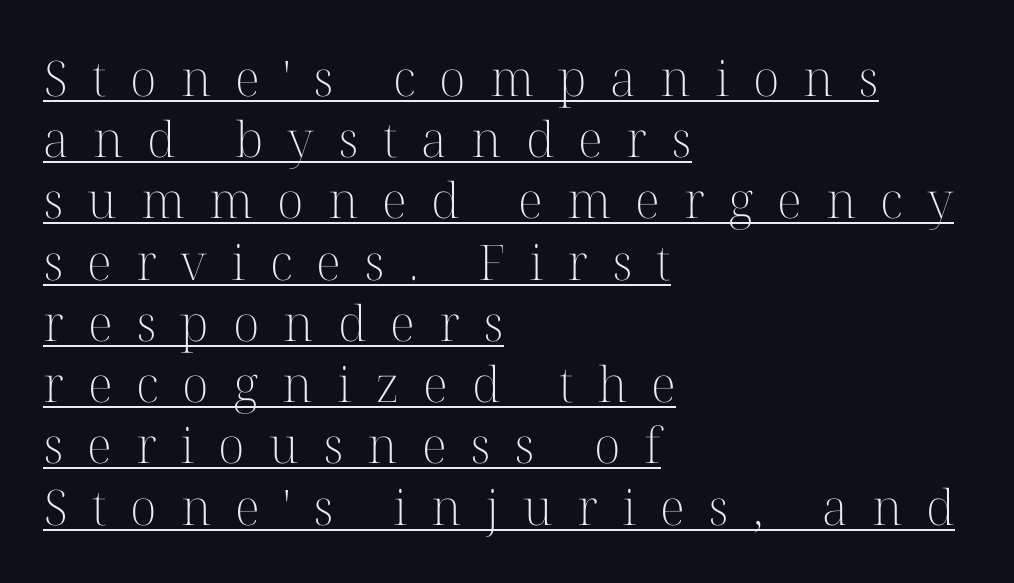
The image shows 49 px light serif type, upright; set left-aligned, normal line spacing (1.25x), unusually wide letter spacing (+0.49 em), underlined; high stroke contrast and a medium x-height.
